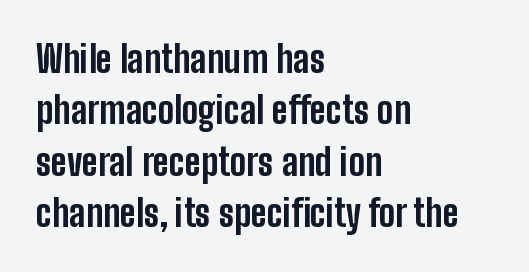
{"serif": "no", "italic": "no", "bold": "yes", "weight": "bold", "width": "condensed", "stroke_contrast": "low", "x_height": "medium", "monospaced": "no", "underline": "no", "align": "left", "line_spacing": "normal", "line_spacing_ratio": 1.39, "letter_spacing": "normal", "letter_spacing_em": 0.0, "glyph_px": 37}
